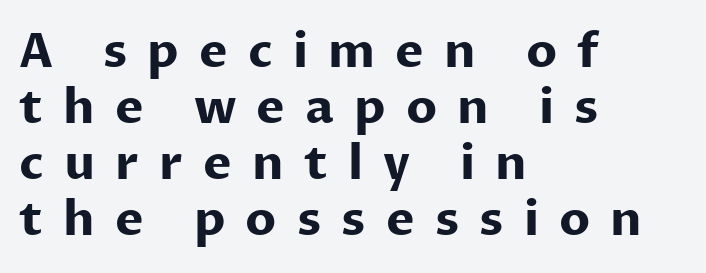
This rendering widens character spacing well past its baseline value. Think of a printed novel: that variable character pitch is what you see here. Plenty of ink on the page — the face is bold. Ordinary non-slanted type is in use.
